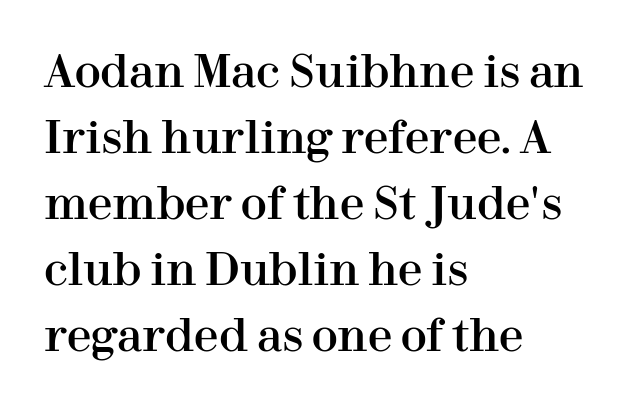
{"serif": "yes", "italic": "no", "width": "normal", "stroke_contrast": "high", "x_height": "medium", "monospaced": "no", "underline": "no", "align": "left", "line_spacing": "normal", "line_spacing_ratio": 1.5, "letter_spacing": "normal", "letter_spacing_em": 0.0, "glyph_px": 44}
